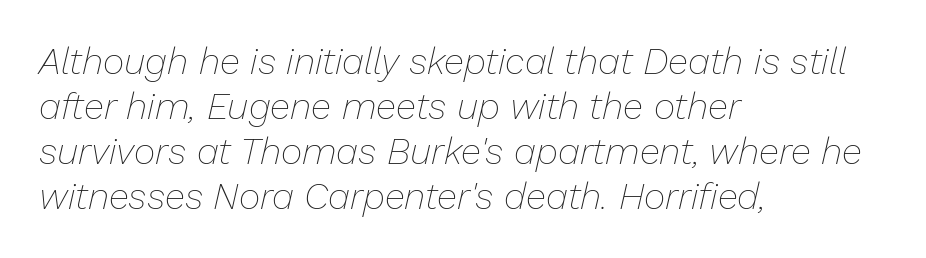
The image shows 37 px thin type, italic (leaning right); set left-aligned, line spacing 1.22x, normal letter spacing, not underlined; low stroke contrast and a medium x-height.
